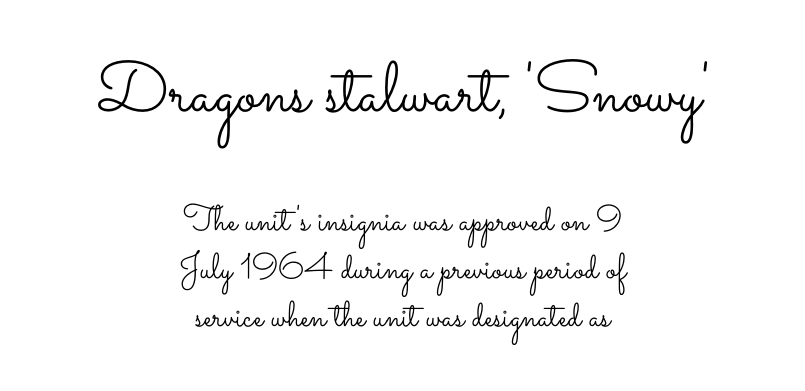
The image shows 71 px light, wide type; set centered, normal line spacing (1.34x), normal letter spacing, not underlined; the first (top) block is 1.97x larger; low stroke contrast and a small x-height.
